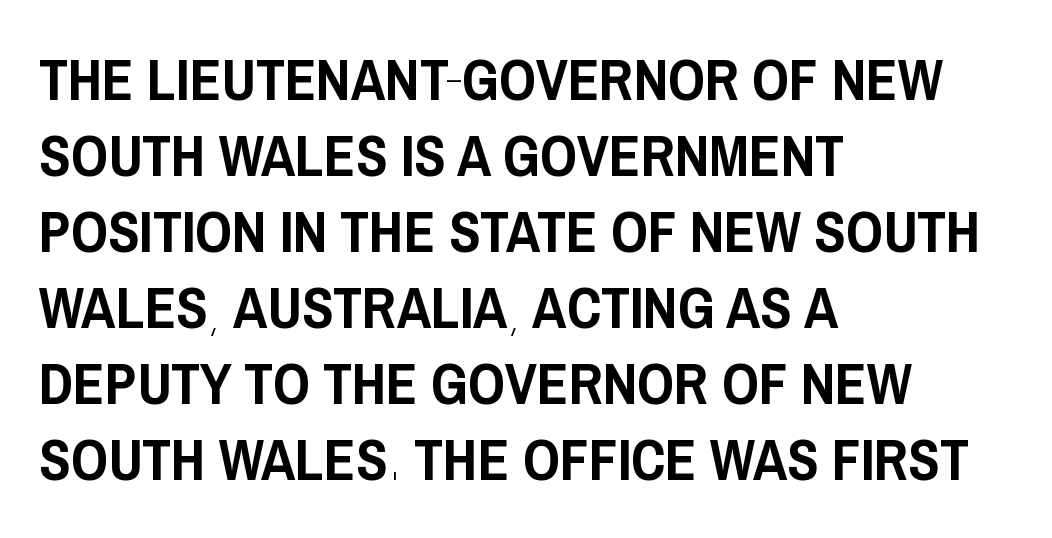
The image shows 58 px condensed sans-serif type, upright; set left-aligned, normal line spacing (1.31x), normal letter spacing, not underlined; low stroke contrast and a large x-height.
